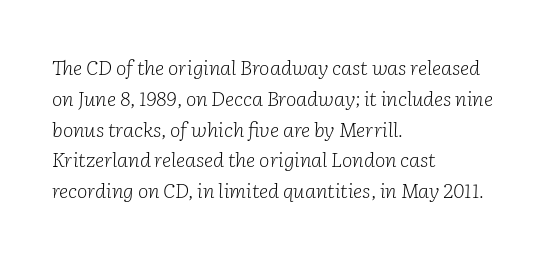
{"italic": "yes", "lean": "right", "slant_degrees": 2, "bold": "no", "underline": "no", "align": "left", "line_spacing": "normal", "line_spacing_ratio": 1.54, "letter_spacing": "normal", "letter_spacing_em": 0.0, "glyph_px": 20}
